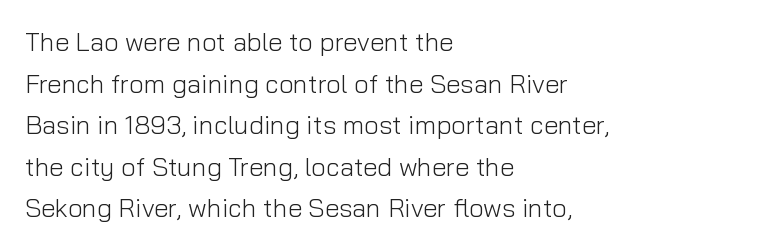
The image shows 26 px text type, upright; set left-aligned, normal line spacing (1.6x), normal letter spacing, not underlined.
